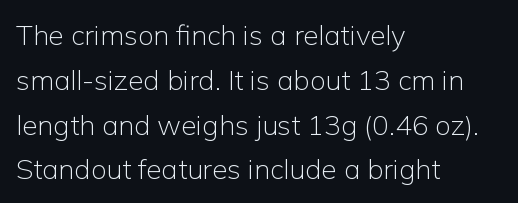
The image shows 28 px light sans-serif type, upright; set left-aligned, normal line spacing (1.6x), normal letter spacing, not underlined; low stroke contrast and a medium x-height.
